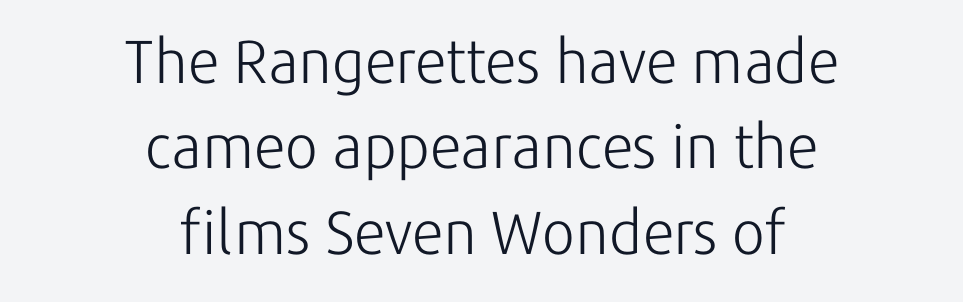
Q: Is the text bold? A: No.
Q: Is the text italic (slanted)? A: No, it is upright.
Q: Is the typeface a serif or a sans-serif typeface? A: Sans-serif.
Q: Is the text underlined? A: No.
Q: How is the paragraph aligned? A: Centered.
Q: Is the spacing between letters normal or unusually wide? A: Normal.
Q: Is the spacing between lines tight, normal or loose? A: Normal.
Q: Width (condensed, normal, or wide)? A: Normal.
Q: Stroke contrast? A: Low.
Q: x-height? A: Medium.
Q: Monospaced? A: No.
